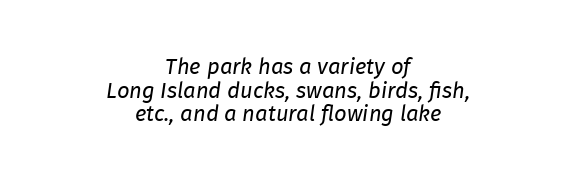
Spacing between characters is what you'd get straight out of the box. The font is comparable to plain body text, perhaps lighter. The typesetter chose a symmetrical, centered arrangement here. The lines are packed closely together with very little leading. Plain, unruled lines of type. The lettering tilts uniformly, giving the passage an italic look.
